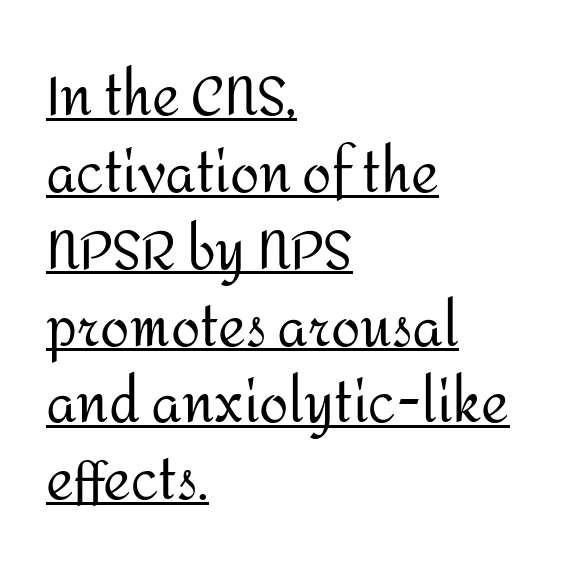
{"serif": "no", "italic": "no", "bold": "no", "weight": "regular", "width": "normal", "stroke_contrast": "medium", "x_height": "medium", "monospaced": "no", "underline": "yes", "align": "left", "line_spacing": "normal", "line_spacing_ratio": 1.45, "letter_spacing": "normal", "letter_spacing_em": 0.0, "glyph_px": 53}
